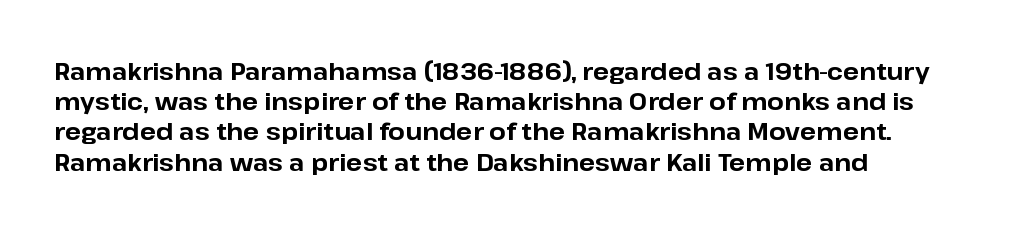
{"italic": "no", "bold": "yes", "underline": "no", "align": "left", "line_spacing": "normal", "line_spacing_ratio": 1.26, "letter_spacing": "normal", "letter_spacing_em": 0.0, "glyph_px": 24}
